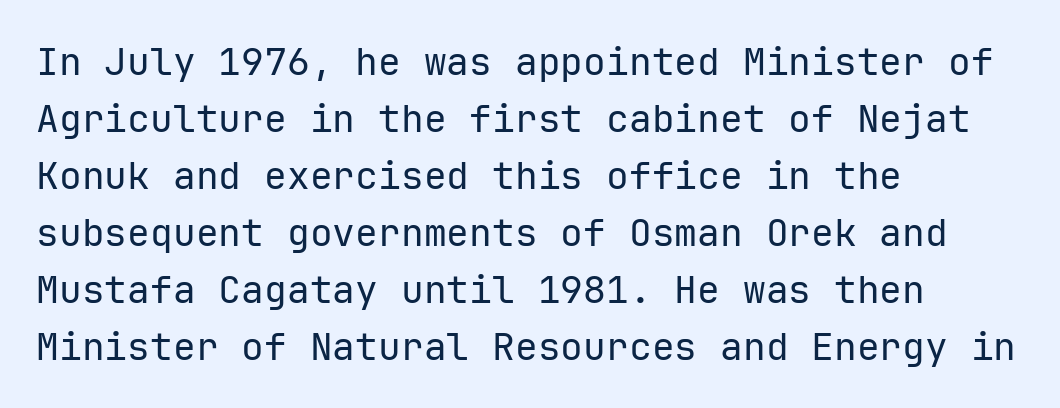
{"serif": "no", "italic": "no", "bold": "no", "weight": "regular", "width": "normal", "stroke_contrast": "low", "x_height": "medium", "underline": "no", "align": "left", "line_spacing": "normal", "line_spacing_ratio": 1.5, "letter_spacing": "normal", "letter_spacing_em": 0.0, "glyph_px": 38}
